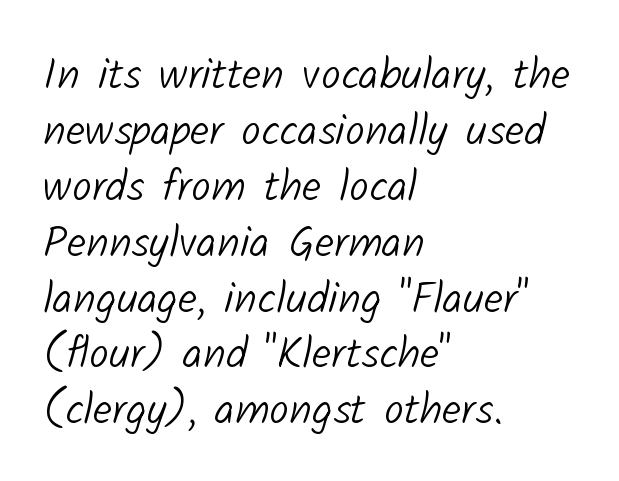
The image shows 44 px light sans-serif type; set left-aligned, normal line spacing (1.27x), normal letter spacing, not underlined; low stroke contrast and a medium x-height.
